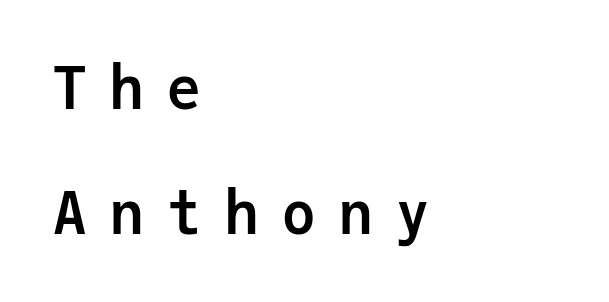
Q: Is the text bold? A: Yes.
Q: Is the text italic (slanted)? A: No, it is upright.
Q: Is the typeface a serif or a sans-serif typeface? A: Sans-serif.
Q: Is the text underlined? A: No.
Q: How is the paragraph aligned? A: Left-aligned.
Q: Is the spacing between letters normal or unusually wide? A: Unusually wide.
Q: Is the spacing between lines tight, normal or loose? A: Loose.
Q: Width (condensed, normal, or wide)? A: Normal.
Q: Stroke contrast? A: Low.
Q: x-height? A: Medium.
Q: Monospaced? A: Yes.
